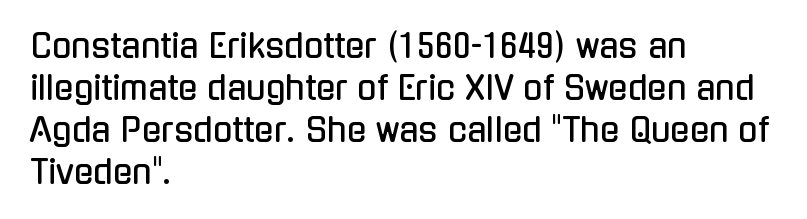
The image shows 32 px condensed sans-serif type, upright; set left-aligned, normal line spacing (1.31x), normal letter spacing, not underlined; low stroke contrast and a medium x-height.
